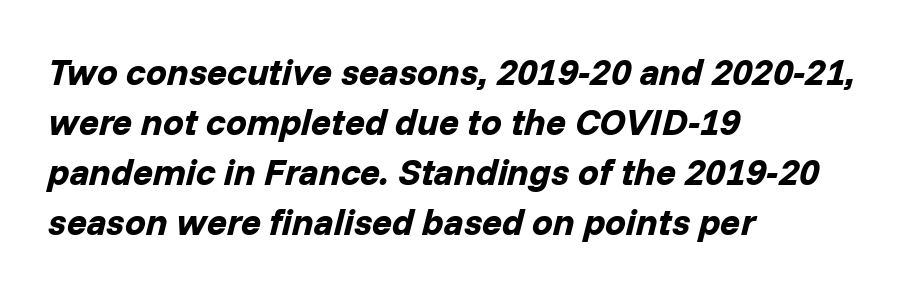
The image shows 37 px bold type, italic (leaning right); set left-aligned, normal line spacing (1.35x), normal letter spacing, not underlined; low stroke contrast and a medium x-height.
